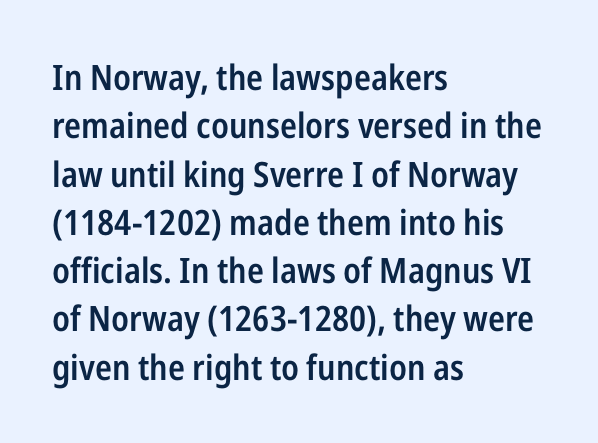
The image shows 35 px semibold, condensed sans-serif type, upright; set left-aligned, normal line spacing (1.38x), normal letter spacing, not underlined; low stroke contrast and a medium x-height.
